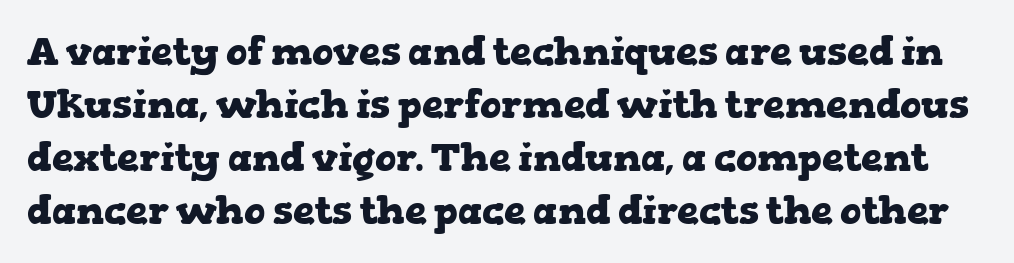
Italic: no, the glyphs are upright roman. These lines sit exactly where default settings would place them. A typesetter would call this proportional, since set widths differ per character. A full-strength bold gives these letters their thick strokes.
